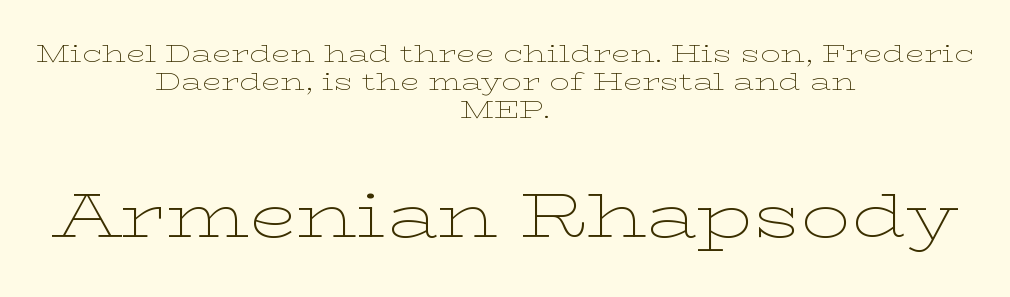
{"serif": "yes", "italic": "no", "bold": "no", "weight": "thin", "width": "wide", "stroke_contrast": "low", "x_height": "medium", "monospaced": "no", "underline": "no", "align": "center", "line_spacing": "tight", "line_spacing_ratio": 1.12, "letter_spacing": "normal", "letter_spacing_em": 0.0, "larger_block": "second", "size_ratio": 2.48, "glyph_px": 62}
